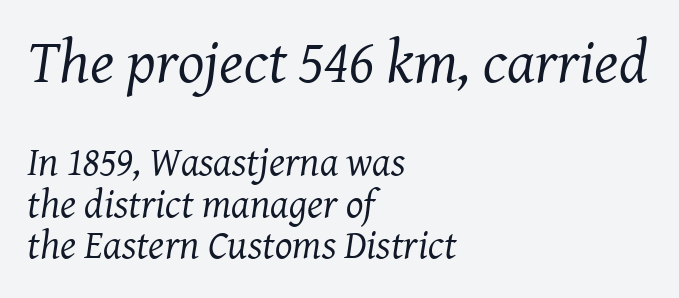
The image shows 62 px regular-weight serif type, italic (leaning right); set left-aligned, tight line spacing (1.01x), normal letter spacing, not underlined; the first (top) block is 1.51x larger; medium stroke contrast and a medium x-height.
